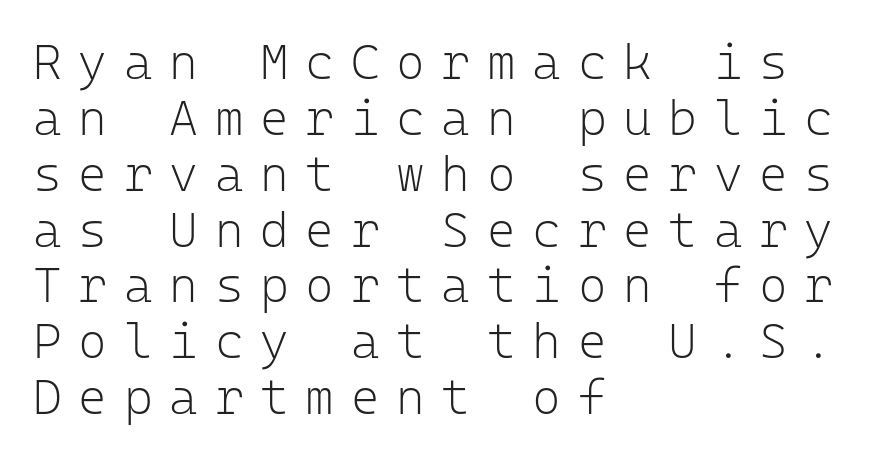
The image shows 49 px light sans-serif type, upright, monospaced; set left-aligned, tight line spacing (1.14x), unusually wide letter spacing (+0.34 em), not underlined; low stroke contrast and a medium x-height.
